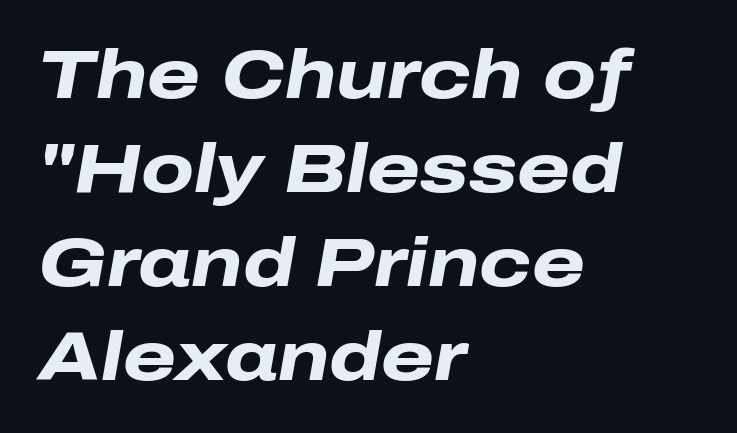
The rendering uses natural spacing where letterforms have individual widths. Its strokes are broad and dark, the hallmark of bold type. Quick note: underline off. One-word summary of the alignment: left.
